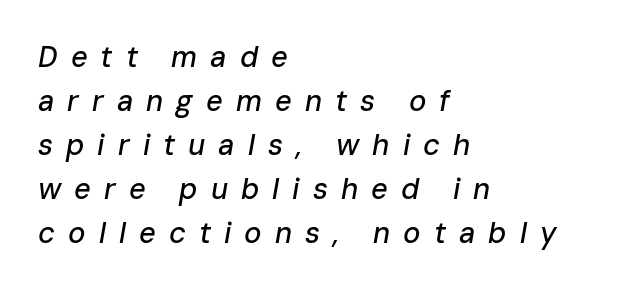
Posture: slanted. Students, observe: this is what conventionally led text looks like. Do the characters align in a grid? No, the font is proportional. Visually the block forms a straight wall on the left and a jagged coastline on the right.
